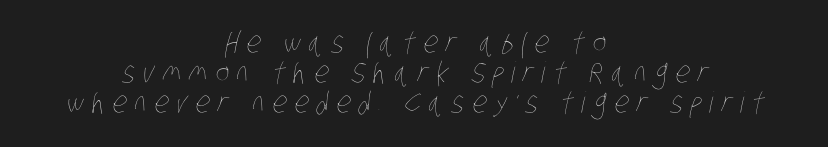
The image shows 29 px thin, condensed type; set centered, tight line spacing (1.04x), unusually wide letter spacing (+0.27 em), not underlined; low stroke contrast and a large x-height.
